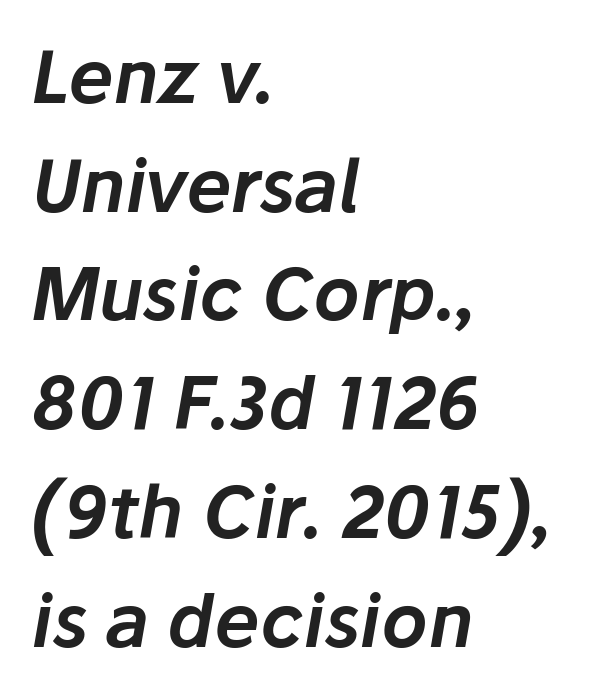
{"italic": "yes", "lean": "right", "slant_degrees": 10, "width": "normal", "stroke_contrast": "low", "x_height": "medium", "monospaced": "no", "underline": "no", "align": "left", "line_spacing": "normal", "line_spacing_ratio": 1.51, "letter_spacing": "normal", "letter_spacing_em": 0.0, "glyph_px": 72}
